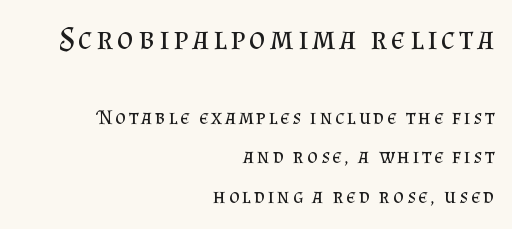
Two sizes are in play, and the larger belongs to the first block. Letters have the restrained weight of plain body copy at most. The rendering anchors every line to the right-hand side. Letters rest on an invisible, unmarked baseline. The characters display serif detailing at their extremities. The letters stand upright; this is a roman face.
